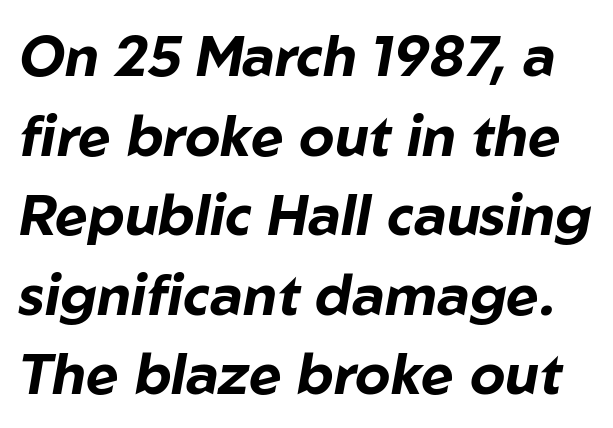
Typographic density is high because the face is bold. The face used here is proportionally spaced, like ordinary book or web type. The line texture is even and compact thanks to regular tracking. This sample keeps an unexceptional amount of space between lines.
